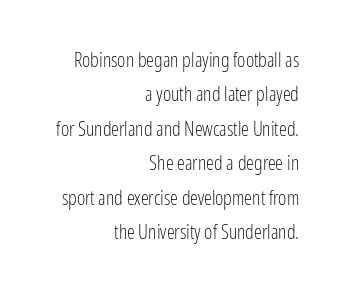
Each row of text sits above clean, open space. Horizontal alignment here is rightward, an uncommon choice for prose. The letters stand straight up with perfectly vertical stems. The weight would be labelled regular, book, light, or lighter still. A typesetter would call this zero additional tracking.
